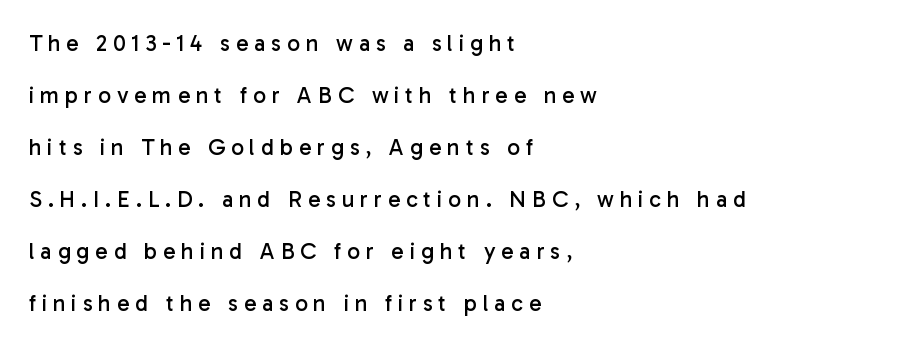
Weight: regular or lighter. The baseline area is clear. Short note: letters widely spaced. Compared with a centered layout, this one pins lines to the left instead. Do the letters lean? They stand straight. The lines are spread far apart with generous leading.
